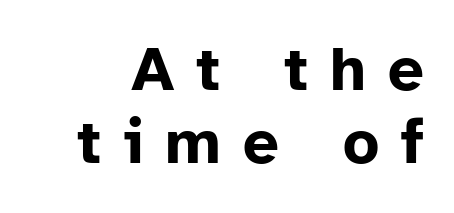
The image shows 63 px bold sans-serif type, upright; set line spacing 1.16x, unusually wide letter spacing (+0.35 em), not underlined; low stroke contrast and a medium x-height.
